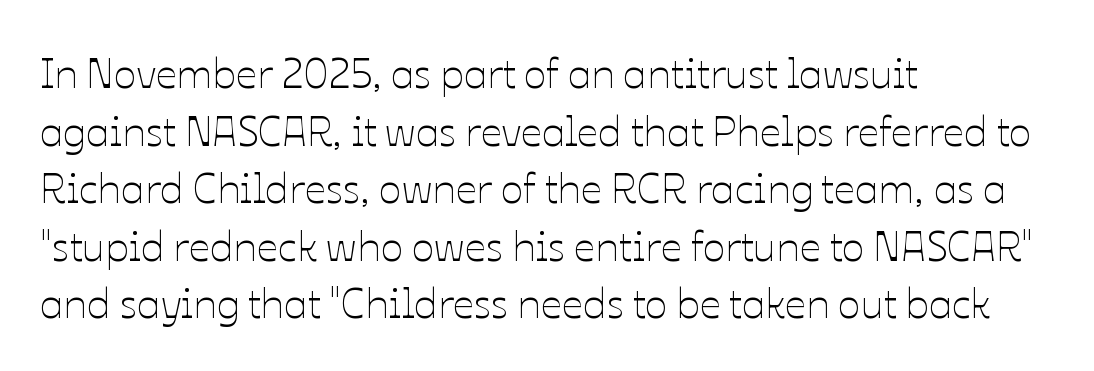
Note the varied advance widths — an 'i' is clearly narrower than an 'm'. Here the glyphs are tracked normally, forming tight word shapes. Notice how the passage keeps a crisp vertical edge on the left only. Words float on clear page, feet unadorned.
